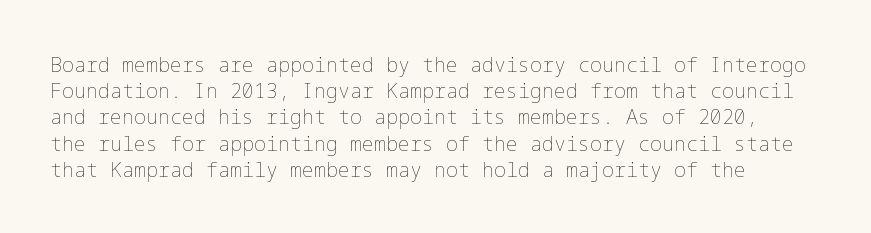
{"italic": "no", "bold": "no", "underline": "no", "line_spacing": "normal", "line_spacing_ratio": 1.31, "letter_spacing": "normal", "letter_spacing_em": 0.0, "glyph_px": 20}
